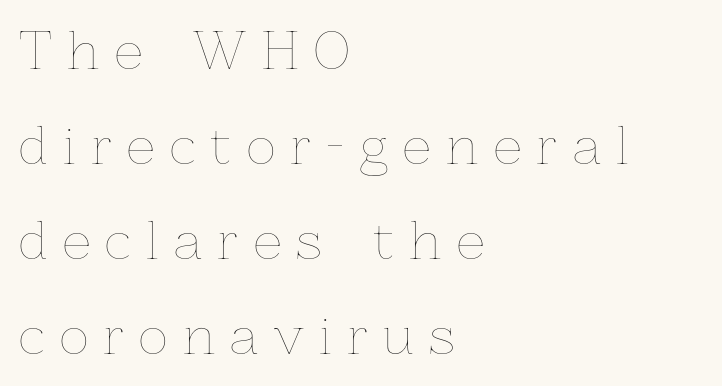
The face used here is proportionally spaced, like ordinary book or web type. Letters rest on an invisible, unmarked baseline. Tracking value appears strongly positive — letters spread wide. A typesetter would call this leading open, well beyond the default.
